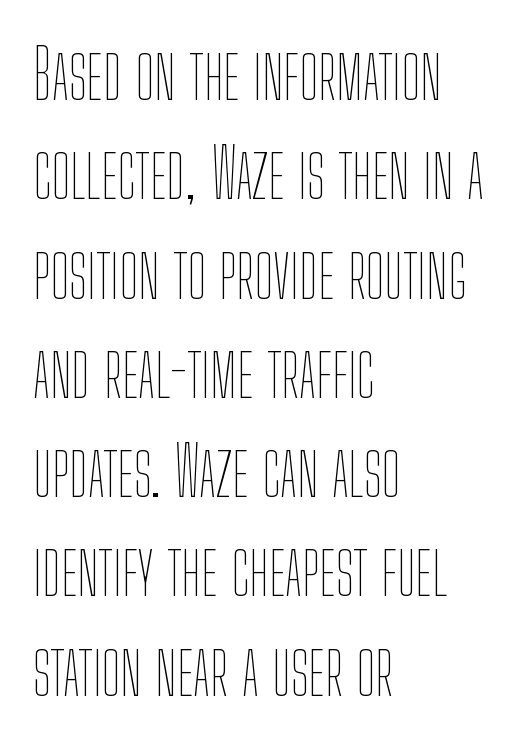
A classic flush-left, rag-right setting is used for this passage. Underlining? Definitely not there. Whoever set this chose a conventional vertical rhythm. The axis of the letterforms is exactly vertical. You could not count columns in this text — the font is proportionally spaced. The gaps between neighbouring characters are ordinary and unremarkable.
